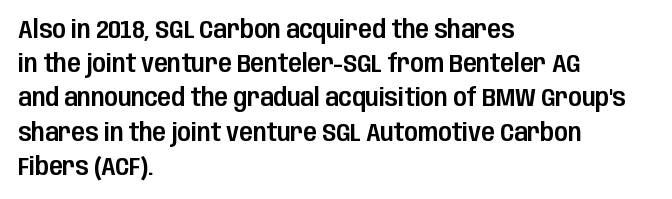
The lettering holds an erect, upright posture throughout. Nobody drew a line under any word here. This rendering uses left alignment, leaving the right contour irregular. Each new line begins a customary step beneath the previous one. Students, note that the glyphs here touch the page at normal intervals.
